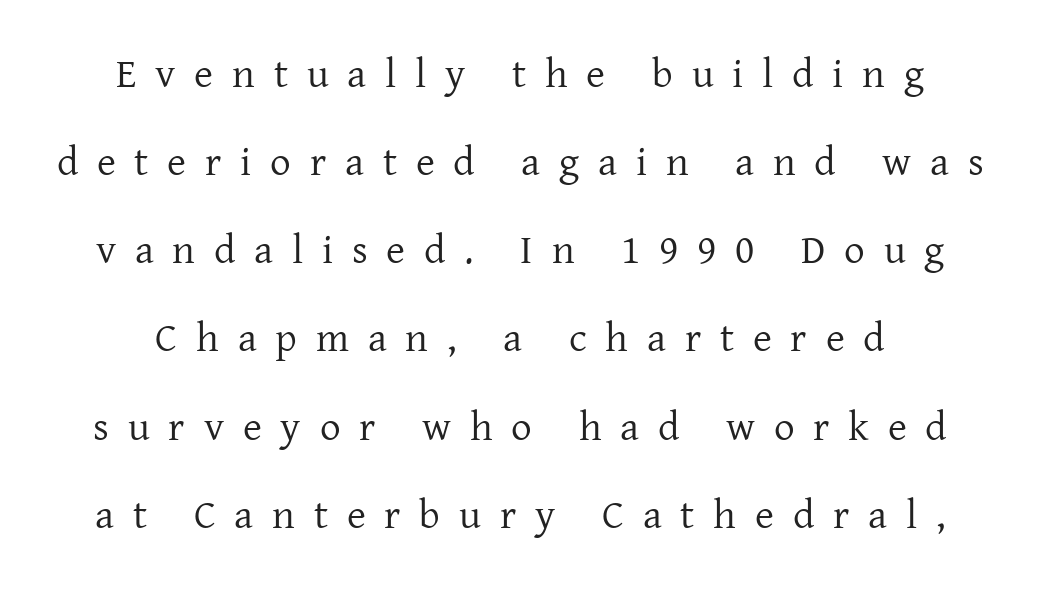
A light-to-regular cut is what we see here. Leading: increased. No italicization has been applied; the sample stays upright. The rendering uses natural spacing where letterforms have individual widths. Little horizontal feet cap the strokes, marking this as serif type.
